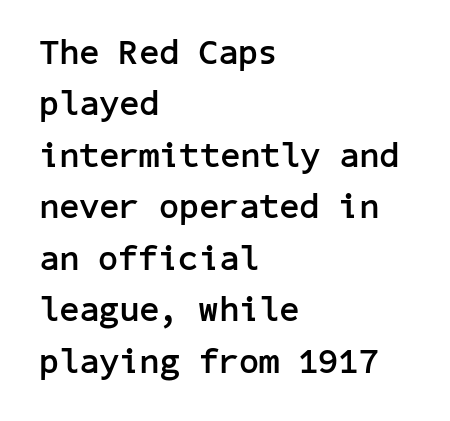
Alignment: flush left. Baseline-to-baseline distance is the conventional proportion of letter height. Standard letterfit; no display-style spreading of the glyphs. Lines of text with bare space underneath. The glyphs have the mass of a bold cut.
